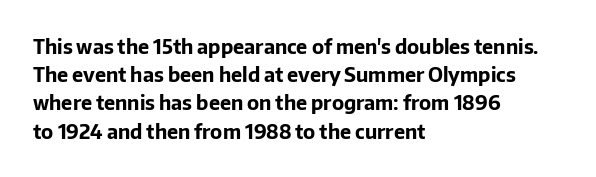
The image shows 20 px bold type, upright; set left-aligned, normal line spacing (1.41x), normal letter spacing, not underlined.
